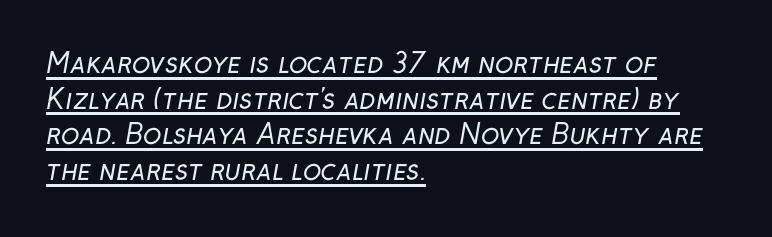
{"bold": "no", "underline": "yes", "align": "left", "line_spacing": "normal", "line_spacing_ratio": 1.32, "letter_spacing": "normal", "letter_spacing_em": 0.0, "glyph_px": 27}
